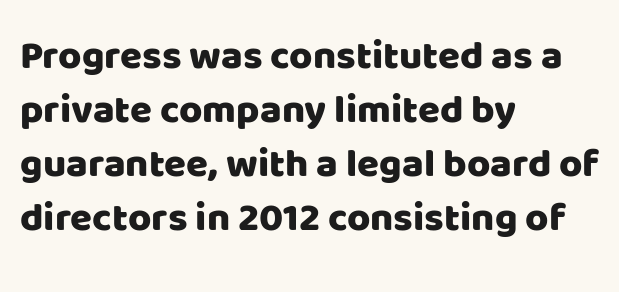
{"serif": "no", "italic": "no", "width": "normal", "stroke_contrast": "low", "x_height": "large", "monospaced": "no", "underline": "no", "align": "left", "line_spacing": "normal", "line_spacing_ratio": 1.35, "letter_spacing": "normal", "letter_spacing_em": 0.0, "glyph_px": 40}
